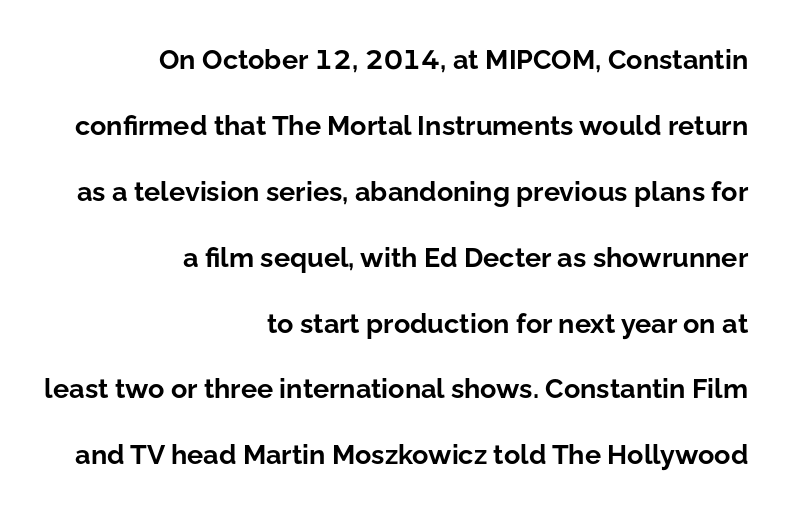
Q: Is the text bold? A: Yes.
Q: Is the text italic (slanted)? A: No, it is upright.
Q: Is the text underlined? A: No.
Q: How is the paragraph aligned? A: Right-aligned.
Q: Is the spacing between letters normal or unusually wide? A: Normal.
Q: Is the spacing between lines tight, normal or loose? A: Loose.
